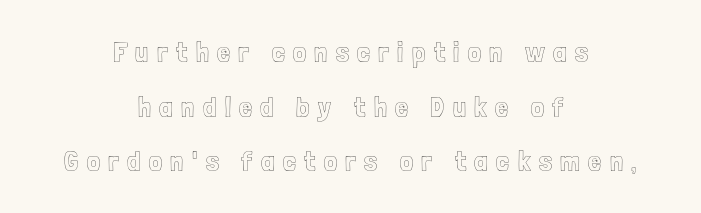
Words appear elongated and porous because spacing is wide. Which margin do the lines hug? Neither — every line sits in the middle. Proportional: the letters do not fall into vertical columns. Underline: absent. The font's upright variant was chosen for this text.
